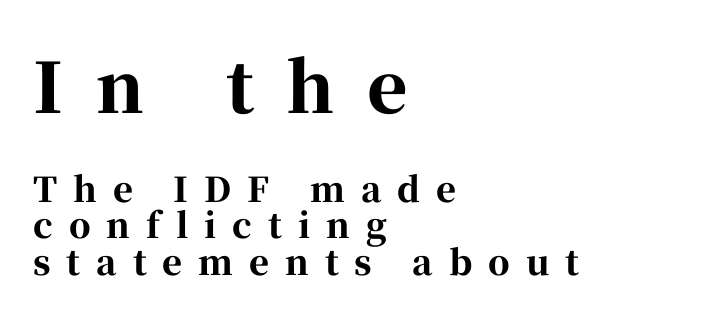
The image shows 69 px bold serif type, upright; set left-aligned, tight line spacing (1.07x), unusually wide letter spacing (+0.47 em), not underlined; the first (top) block is 2.03x larger; high stroke contrast and a medium x-height.
